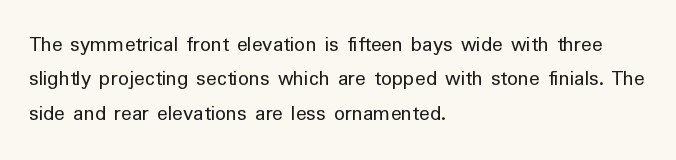
The image shows 22 px text type, upright; set left-aligned, normal line spacing (1.56x), normal letter spacing, not underlined.
